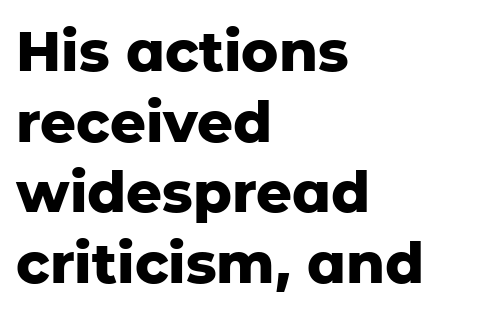
The image shows 56 px heavy sans-serif type, upright; set left-aligned, normal line spacing (1.26x), normal letter spacing, not underlined; low stroke contrast and a medium x-height.
